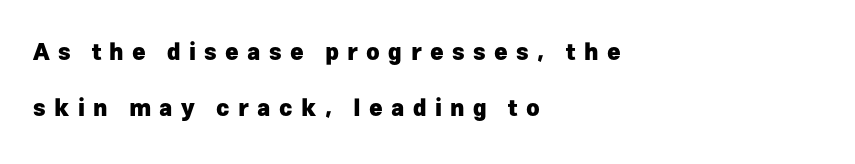
Q: Is the text bold? A: Yes.
Q: Is the text italic (slanted)? A: No, it is upright.
Q: Is the text underlined? A: No.
Q: How is the paragraph aligned? A: Left-aligned.
Q: Is the spacing between letters normal or unusually wide? A: Unusually wide.
Q: Is the spacing between lines tight, normal or loose? A: Loose.
